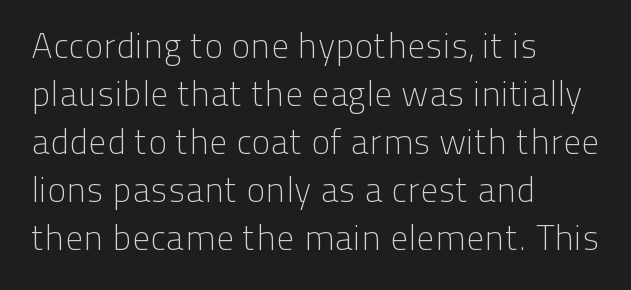
The image shows 36 px light sans-serif type, upright; set left-aligned, normal line spacing (1.33x), normal letter spacing, not underlined; low stroke contrast and a medium x-height.
